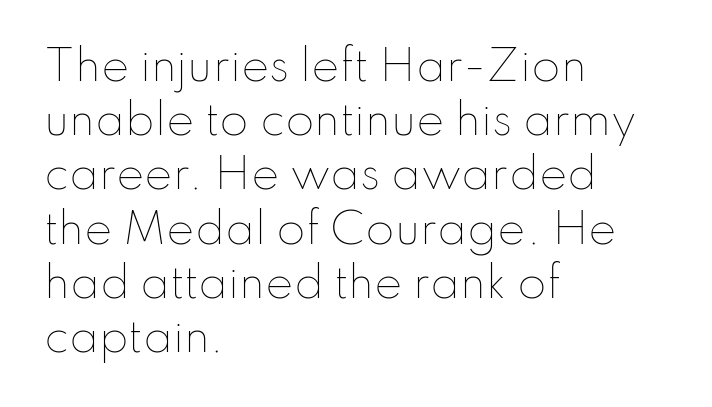
Q: Is the text bold? A: No.
Q: Is the text italic (slanted)? A: No, it is upright.
Q: Is the text underlined? A: No.
Q: How is the paragraph aligned? A: Left-aligned.
Q: Is the spacing between letters normal or unusually wide? A: Normal.
Q: Is the spacing between lines tight, normal or loose? A: Normal.
Q: Width (condensed, normal, or wide)? A: Normal.
Q: Stroke contrast? A: Low.
Q: x-height? A: Small.
Q: Monospaced? A: No.
